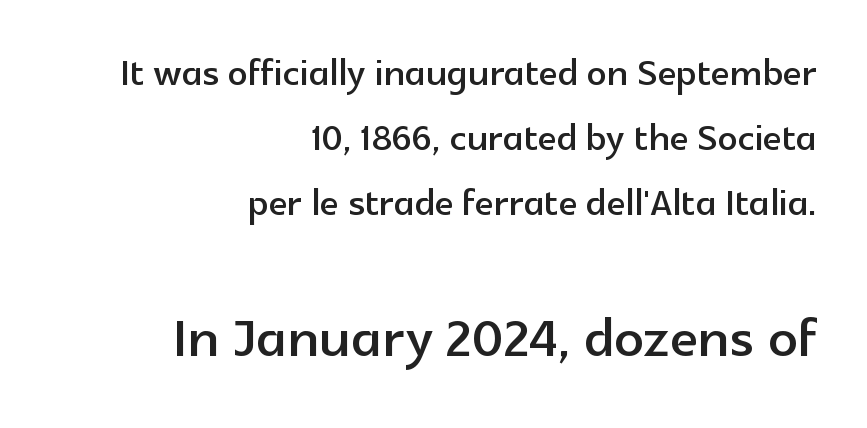
{"serif": "no", "italic": "no", "width": "normal", "x_height": "medium", "monospaced": "no", "underline": "no", "align": "right", "line_spacing": "normal", "line_spacing_ratio": 1.33, "letter_spacing": "normal", "letter_spacing_em": 0.0, "larger_block": "second", "size_ratio": 1.49, "glyph_px": 73}
